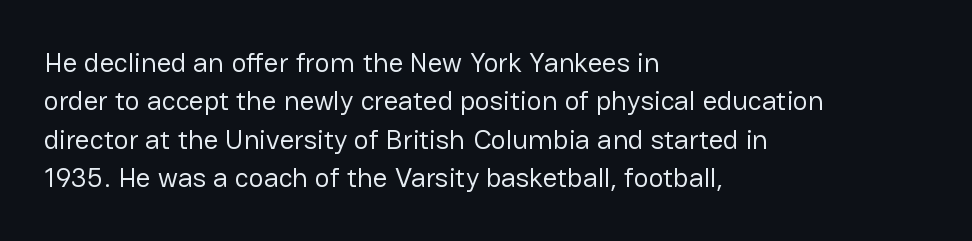
The image shows 28 px regular-weight sans-serif type, upright; set left-aligned, normal line spacing (1.37x), normal letter spacing, not underlined; low stroke contrast and a medium x-height.
